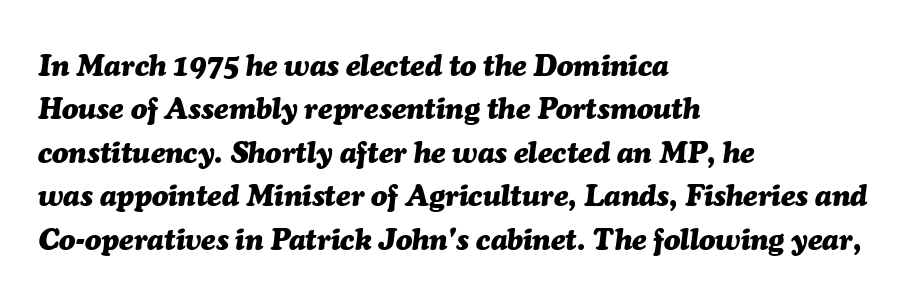
{"italic": "yes", "lean": "right", "slant_degrees": 7, "bold": "yes", "weight": "heavy", "width": "normal", "stroke_contrast": "medium", "x_height": "medium", "monospaced": "no", "underline": "no", "align": "left", "line_spacing": "normal", "line_spacing_ratio": 1.45, "letter_spacing": "normal", "letter_spacing_em": 0.0, "glyph_px": 30}
